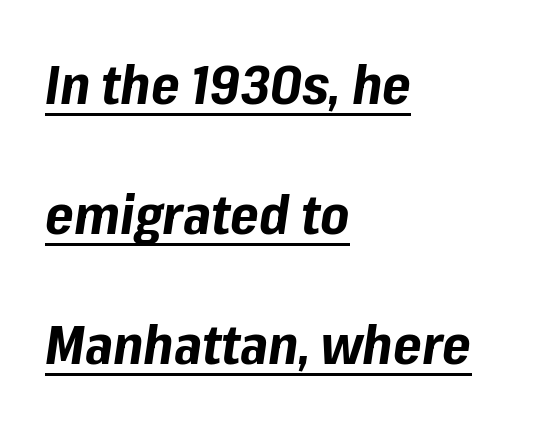
Notice how a bar underscores the lettering throughout. The passage is arranged the way most books set body copy — flush left. As a designer I'd log this as weight 700, bold. In terms of letterspacing, this is plain default setting. Style check: oblique.
